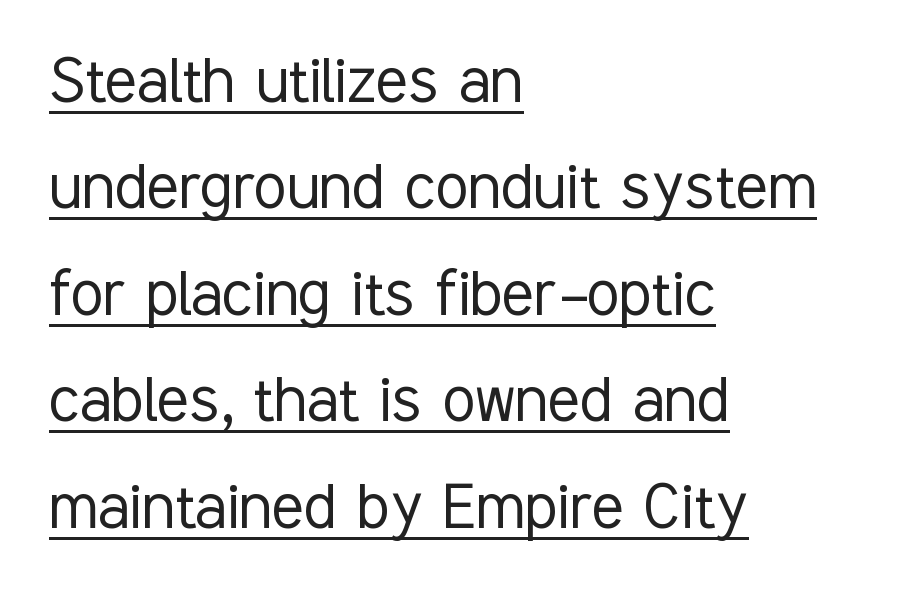
{"serif": "no", "italic": "no", "bold": "no", "weight": "light", "width": "condensed", "stroke_contrast": "low", "x_height": "medium", "monospaced": "no", "underline": "yes", "align": "left", "line_spacing": "normal", "line_spacing_ratio": 1.42, "letter_spacing": "normal", "letter_spacing_em": 0.0, "glyph_px": 75}
